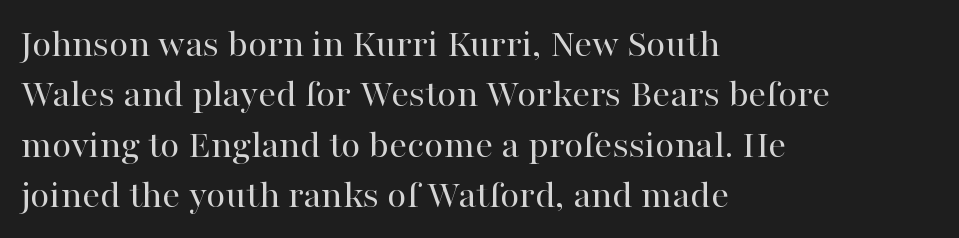
Q: Is the text bold? A: No.
Q: Is the text italic (slanted)? A: No, it is upright.
Q: Is the typeface a serif or a sans-serif typeface? A: Serif.
Q: Is the text underlined? A: No.
Q: How is the paragraph aligned? A: Left-aligned.
Q: Is the spacing between letters normal or unusually wide? A: Normal.
Q: Is the spacing between lines tight, normal or loose? A: Normal.
Q: Width (condensed, normal, or wide)? A: Normal.
Q: Stroke contrast? A: High.
Q: x-height? A: Medium.
Q: Monospaced? A: No.
